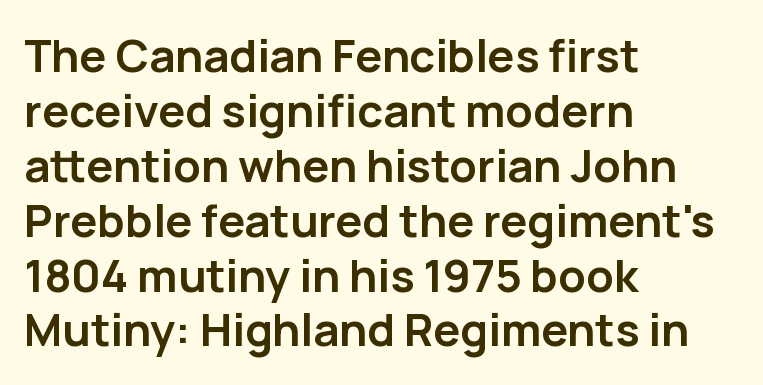
A typesetter would call this zero additional tracking. Strokes here are thick enough to call this a true bold. Notice how the passage keeps a crisp vertical edge on the left only. Rendered with straight, roman letterforms. A sans-serif font was chosen for this passage. Clear beneath every line of the passage.
